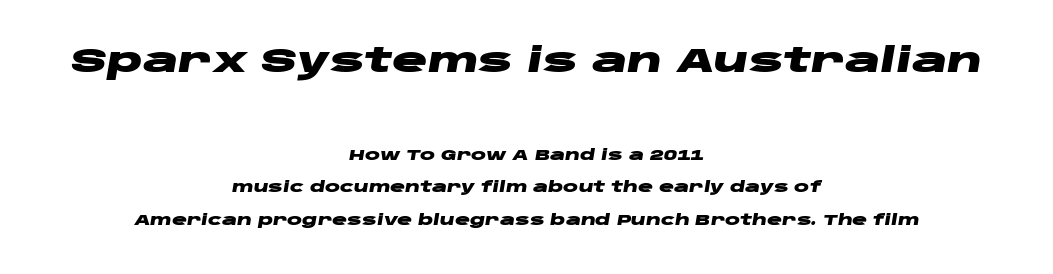
The image shows 33 px heavy, wide type, italic (leaning right); set centered, loose line spacing (2.32x), normal letter spacing, not underlined; the first (top) block is 2.36x larger; low stroke contrast and a large x-height.
